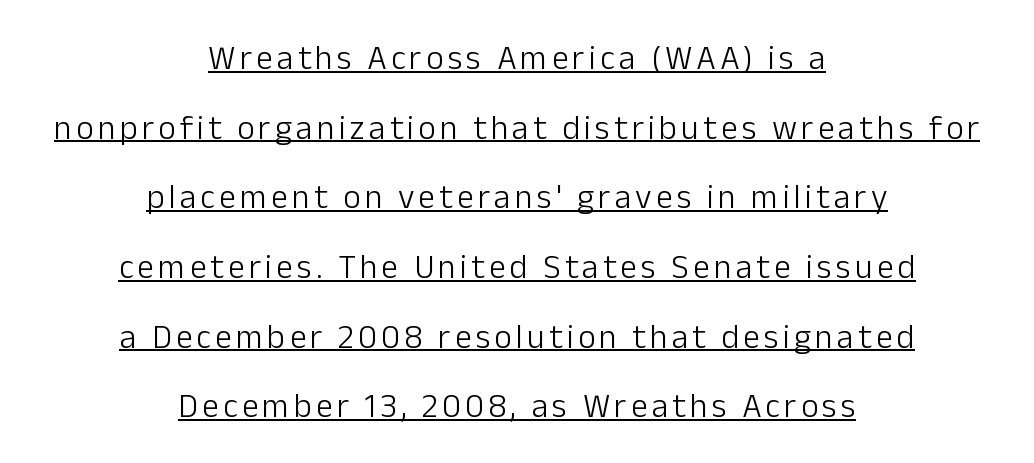
{"serif": "no", "italic": "no", "bold": "no", "weight": "light", "width": "normal", "stroke_contrast": "low", "x_height": "medium", "monospaced": "no", "underline": "yes", "align": "center", "line_spacing": "loose", "line_spacing_ratio": 2.05, "glyph_px": 34}
